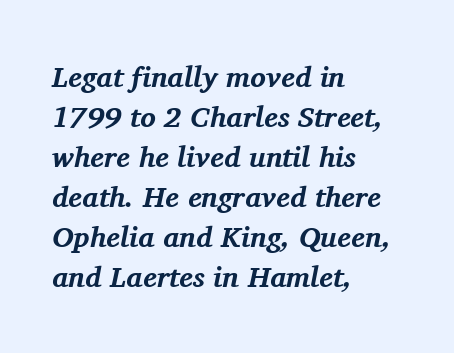
{"serif": "yes", "italic": "yes", "lean": "right", "slant_degrees": 11, "bold": "yes", "weight": "bold", "width": "normal", "stroke_contrast": "medium", "x_height": "medium", "monospaced": "no", "underline": "no", "align": "left", "line_spacing": "normal", "line_spacing_ratio": 1.38, "letter_spacing": "normal", "letter_spacing_em": 0.0, "glyph_px": 29}
